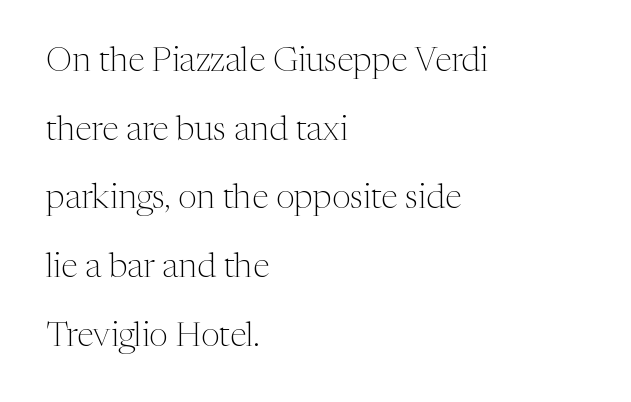
The image shows 34 px light serif type, upright; set left-aligned, loose line spacing (2.02x), normal letter spacing, not underlined; medium stroke contrast and a medium x-height.
